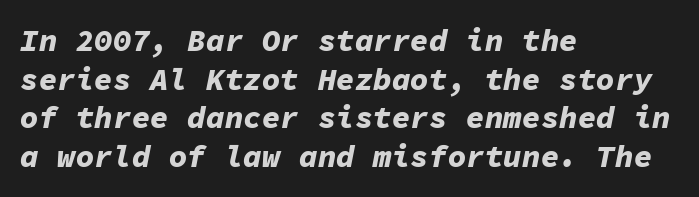
Q: Is the text bold? A: Yes.
Q: Is the text italic (slanted)? A: Yes, it leans right by about 11 degrees.
Q: Is the text underlined? A: No.
Q: How is the paragraph aligned? A: Left-aligned.
Q: Is the spacing between letters normal or unusually wide? A: Normal.
Q: Is the spacing between lines tight, normal or loose? A: Normal.
Q: Width (condensed, normal, or wide)? A: Normal.
Q: Stroke contrast? A: Low.
Q: x-height? A: Medium.
Q: Monospaced? A: Yes.
